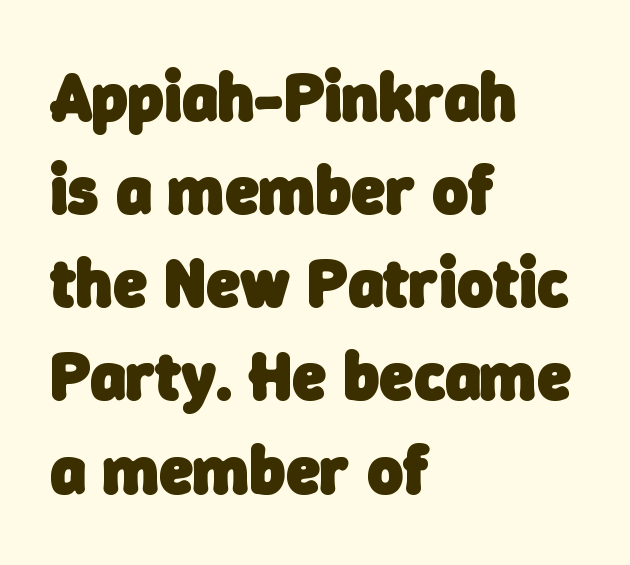
Bare-footed words on every line. This rendering leaves character spacing at its baseline value. Line starts are locked; line ends wander. The leading is moderate, giving the passage an even texture.
